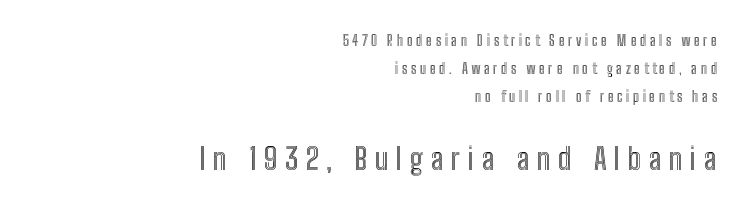
The image shows 30 px condensed type, upright; set right-aligned, loose line spacing (2.01x), unusually wide letter spacing (+0.26 em), not underlined; the second (bottom) block is 2.14x larger; a medium x-height.
